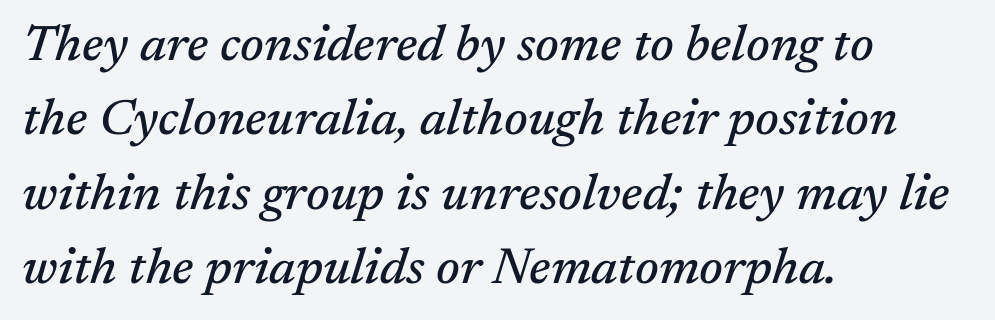
Q: Is the text italic (slanted)? A: Yes, it leans right by about 17 degrees.
Q: Is the typeface a serif or a sans-serif typeface? A: Serif.
Q: Is the text underlined? A: No.
Q: How is the paragraph aligned? A: Left-aligned.
Q: Is the spacing between letters normal or unusually wide? A: Normal.
Q: Is the spacing between lines tight, normal or loose? A: Normal.
Q: Width (condensed, normal, or wide)? A: Normal.
Q: Stroke contrast? A: Medium.
Q: x-height? A: Medium.
Q: Monospaced? A: No.
